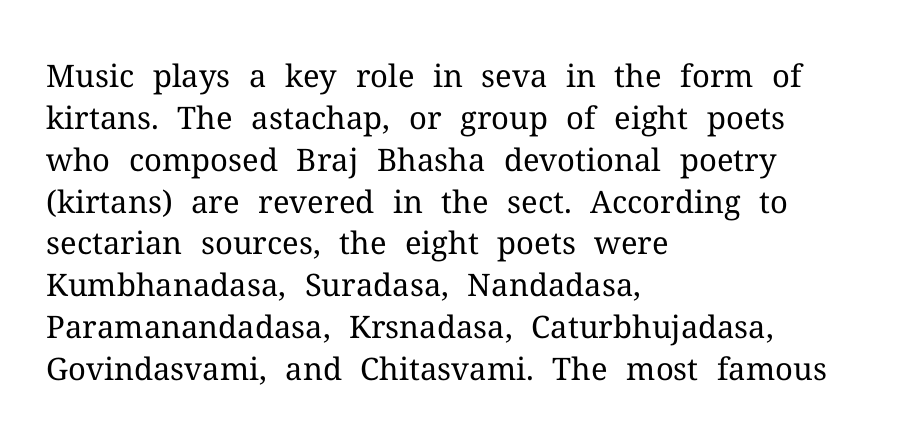
The image shows 31 px regular-weight serif type, upright; set left-aligned, normal line spacing (1.35x), normal letter spacing, not underlined; medium stroke contrast and a medium x-height.
